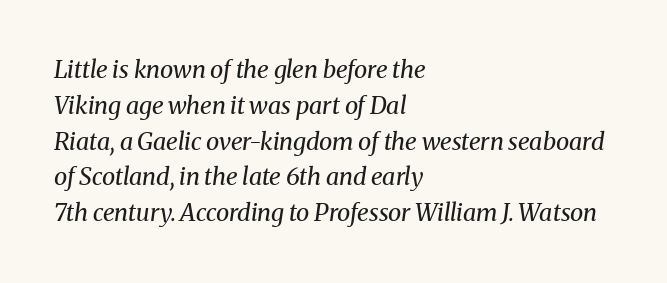
The image shows 24 px text type, italic (leaning right); set left-aligned, normal line spacing (1.49x), normal letter spacing, not underlined.
